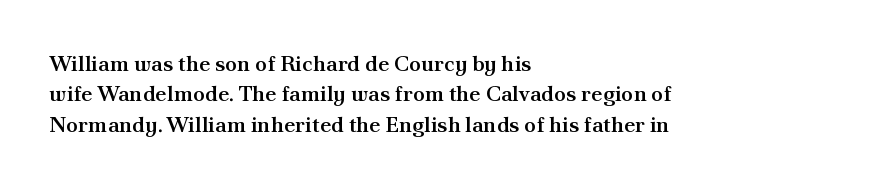
The image shows 22 px text type, upright; set left-aligned, normal line spacing (1.38x), normal letter spacing, not underlined.
